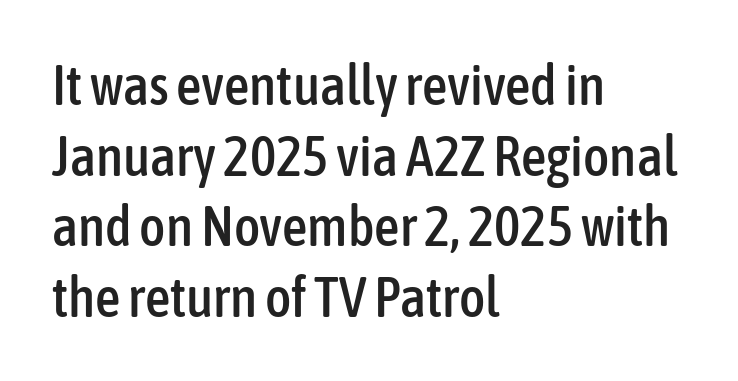
The image shows 56 px condensed sans-serif type, upright; set left-aligned, normal line spacing (1.26x), normal letter spacing, not underlined; low stroke contrast and a medium x-height.
